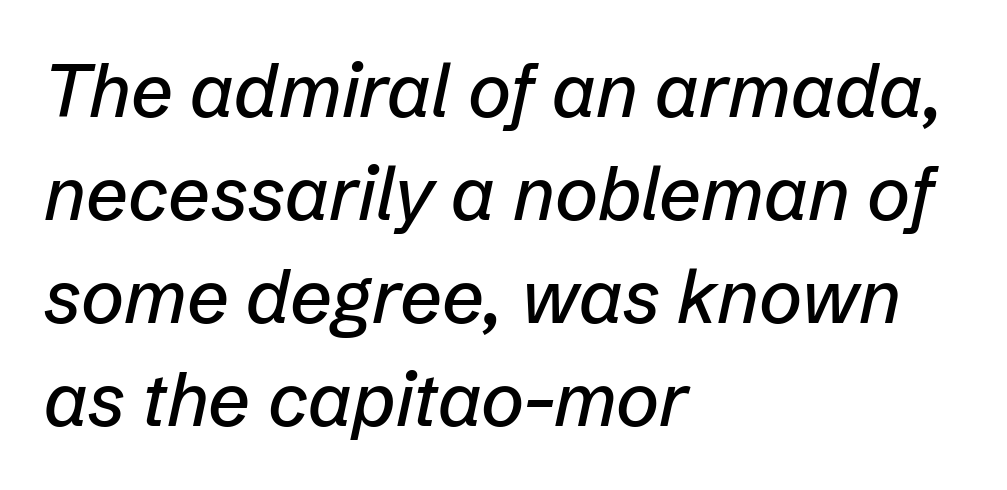
Q: Is the text italic (slanted)? A: Yes, it leans right by about 12 degrees.
Q: Is the text underlined? A: No.
Q: How is the paragraph aligned? A: Left-aligned.
Q: Is the spacing between letters normal or unusually wide? A: Normal.
Q: Is the spacing between lines tight, normal or loose? A: Normal.
Q: Width (condensed, normal, or wide)? A: Normal.
Q: Stroke contrast? A: Low.
Q: x-height? A: Medium.
Q: Monospaced? A: No.
